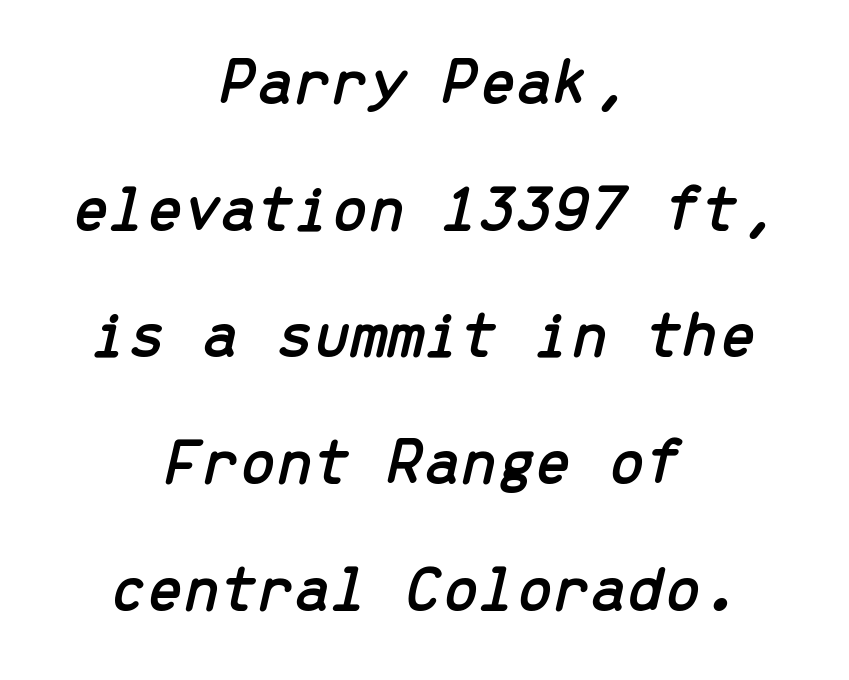
The image shows 66 px text type, italic (leaning right), monospaced; set centered, loose line spacing (1.92x), normal letter spacing, not underlined; low stroke contrast and a medium x-height.
